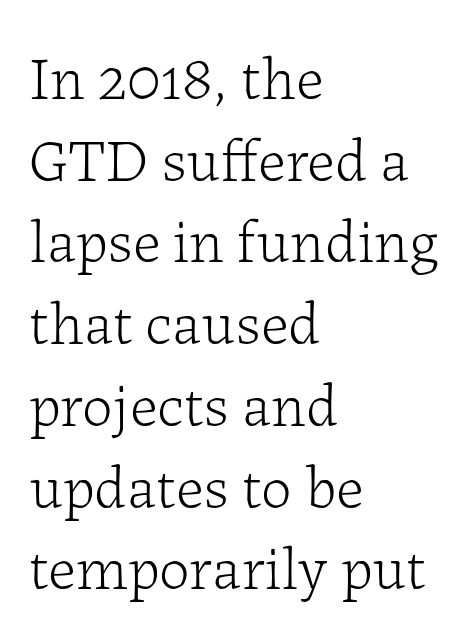
You could call the tracking neutral — neither tight nor loose. A typesetter would call this proportional, since set widths differ per character. Do the letters lean? They stand straight. Has an underline been added? It has not.
